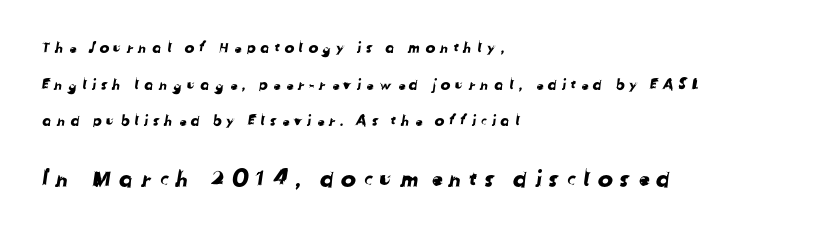
The image shows 23 px text type; set left-aligned, loose line spacing (2.44x), unusually wide letter spacing (+0.25 em), not underlined; the second (bottom) block is 1.53x larger.
